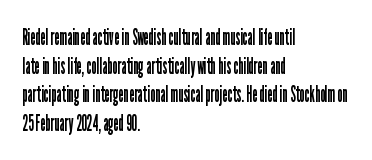
The lines sit at an ordinary, default distance from one another. The text block is weighted toward the left margin, trailing off unevenly rightward. Tracking value appears to be zero — textbook default spacing. Has an underline been added? It has not. Stroke mass is kept to a normal reading level or below.
